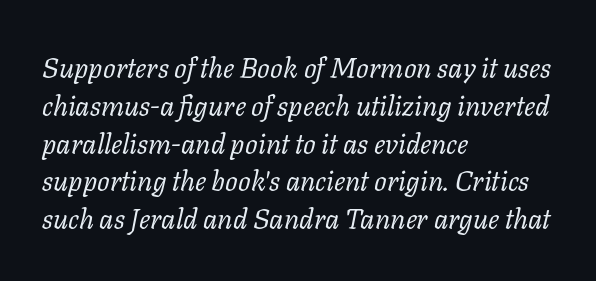
Q: Is the text bold? A: No.
Q: Is the text italic (slanted)? A: Yes, it leans right by about 11 degrees.
Q: Is the typeface a serif or a sans-serif typeface? A: Serif.
Q: Is the text underlined? A: No.
Q: How is the paragraph aligned? A: Left-aligned.
Q: Is the spacing between letters normal or unusually wide? A: Normal.
Q: Is the spacing between lines tight, normal or loose? A: Normal.
Q: Width (condensed, normal, or wide)? A: Normal.
Q: Stroke contrast? A: Low.
Q: x-height? A: Medium.
Q: Monospaced? A: No.
